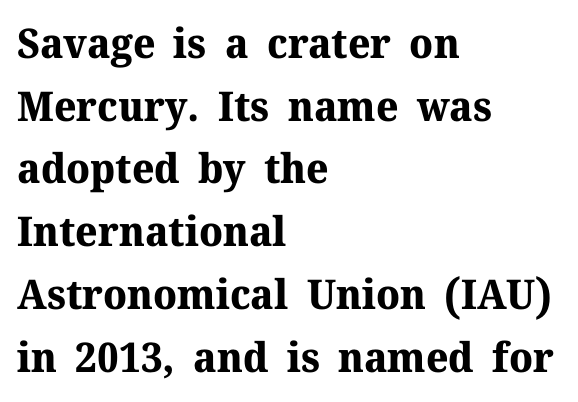
Q: Is the text bold? A: Yes.
Q: Is the text italic (slanted)? A: No, it is upright.
Q: Is the typeface a serif or a sans-serif typeface? A: Serif.
Q: Is the text underlined? A: No.
Q: How is the paragraph aligned? A: Left-aligned.
Q: Is the spacing between letters normal or unusually wide? A: Normal.
Q: Is the spacing between lines tight, normal or loose? A: Normal.
Q: Width (condensed, normal, or wide)? A: Normal.
Q: Stroke contrast? A: Medium.
Q: x-height? A: Medium.
Q: Monospaced? A: No.
